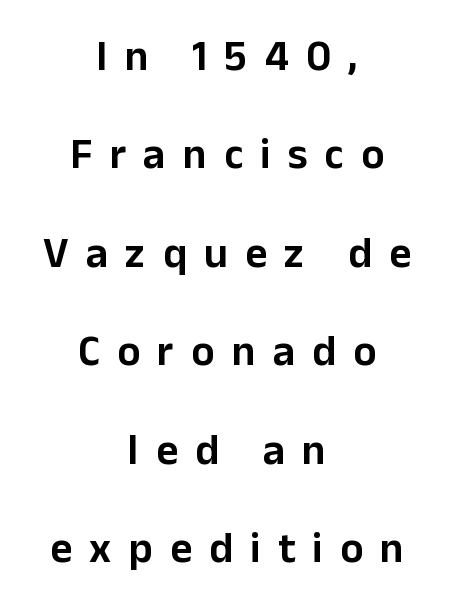
Q: Is the text italic (slanted)? A: No, it is upright.
Q: Is the typeface a serif or a sans-serif typeface? A: Sans-serif.
Q: Is the text underlined? A: No.
Q: How is the paragraph aligned? A: Centered.
Q: Is the spacing between letters normal or unusually wide? A: Unusually wide.
Q: Is the spacing between lines tight, normal or loose? A: Loose.
Q: Width (condensed, normal, or wide)? A: Normal.
Q: Stroke contrast? A: Low.
Q: x-height? A: Medium.
Q: Monospaced? A: No.
